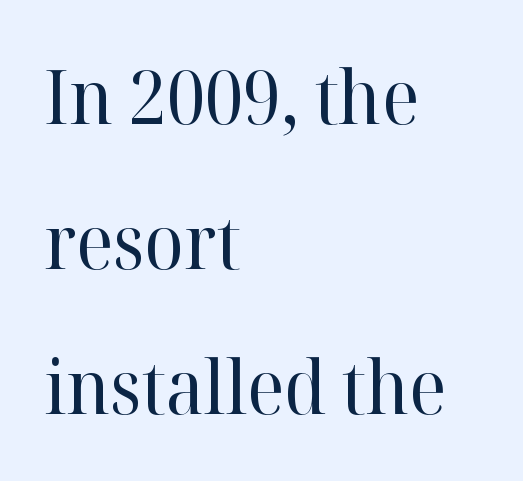
These lines stand farther apart than default settings would place them. If you drew a ruler down the left edge, every line would touch it. What stands out about the letter spacing? Nothing — it is the standard amount. When letters stand straight like this, we call the style roman or upright.
